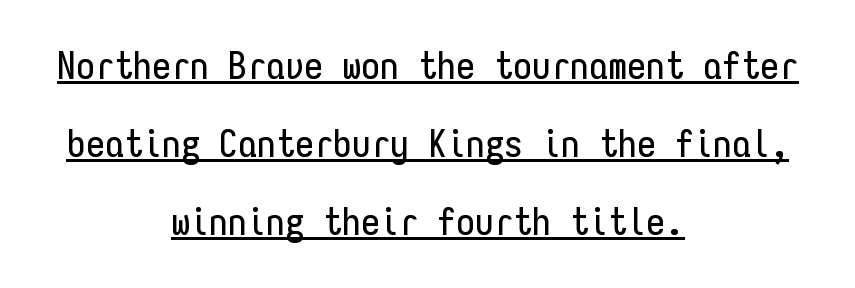
The image shows 38 px condensed sans-serif type, upright, monospaced; set centered, loose line spacing (2.05x), normal letter spacing, underlined; low stroke contrast and a medium x-height.
